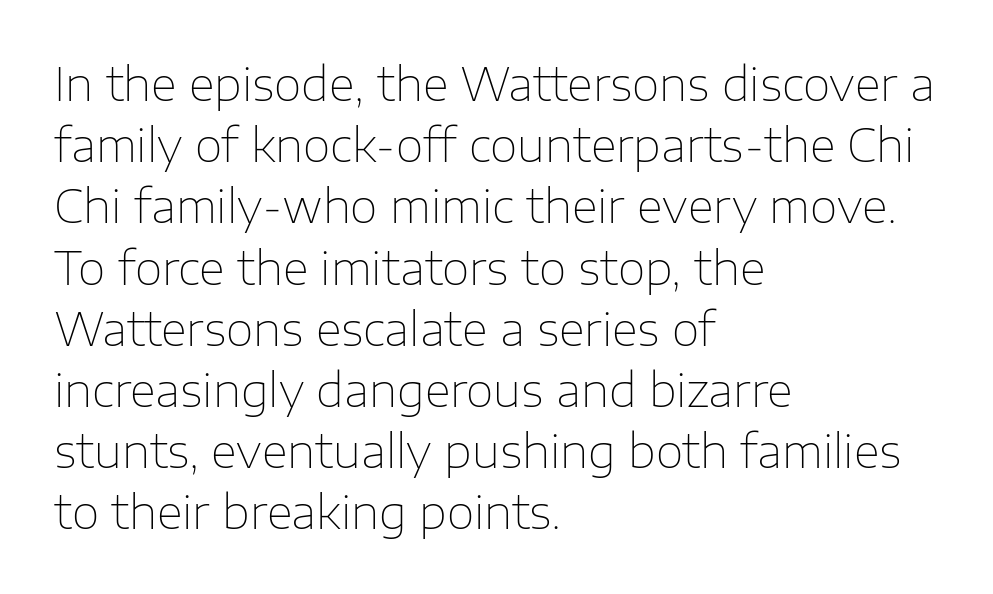
{"serif": "no", "italic": "no", "bold": "no", "weight": "thin", "width": "normal", "stroke_contrast": "low", "x_height": "medium", "monospaced": "no", "underline": "no", "align": "left", "line_spacing": "normal", "line_spacing_ratio": 1.36, "letter_spacing": "normal", "letter_spacing_em": 0.0, "glyph_px": 45}
